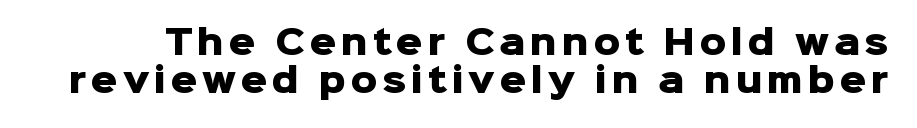
The rendering uses natural spacing where letterforms have individual widths. The sample has been set heavy, in full bold. Quick note: underline off. Summary of vertical rhythm: compact, with narrow interline spacing. A typesetter would mark this as roman, not italic. Check where the strokes stop: nothing finishes them off — pure sans.
